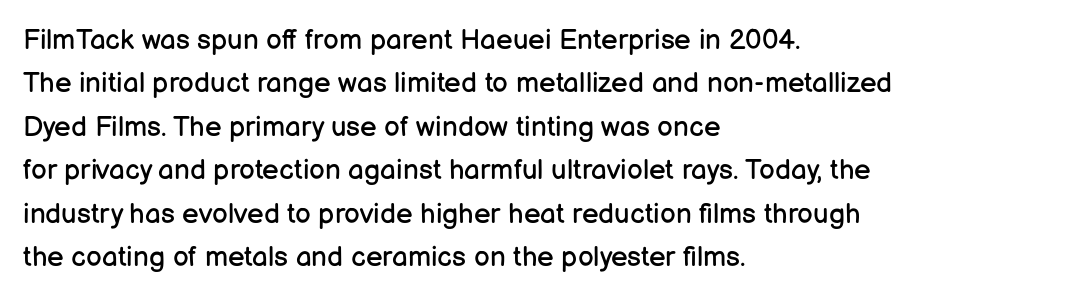
The characters are drawn with everyday or finer stroke widths. Teacher's note: observe the even left margin — that is flush-left alignment. Horizontal bands of white between lines are of average thickness. Unlike italic type, these characters show no tilt at all. Words float on clear page, feet unadorned. These lines are rendered in a variable-pitch font.
